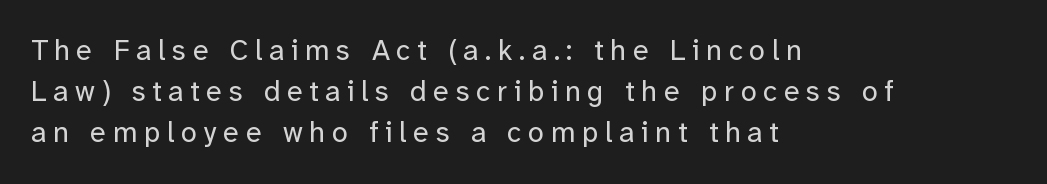
This rendering uses left alignment, leaving the right contour irregular. How would I describe the line gaps? Plain and ordinary. Varying glyph widths throughout — classic text-font behaviour. Letters rest on an invisible, unmarked baseline. Ascenders rise straight up at ninety degrees. The letters are spread apart with noticeably loose tracking.
